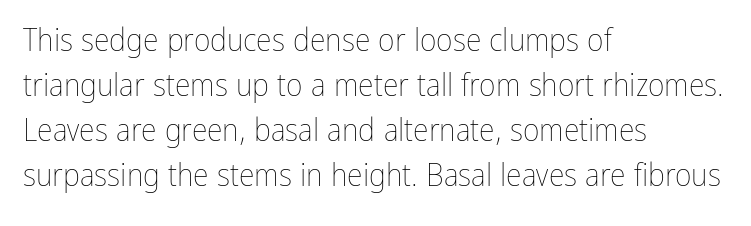
{"italic": "no", "bold": "no", "weight": "thin", "width": "condensed", "stroke_contrast": "low", "x_height": "medium", "monospaced": "no", "underline": "no", "align": "left", "line_spacing": "normal", "line_spacing_ratio": 1.41, "letter_spacing": "normal", "letter_spacing_em": 0.0, "glyph_px": 32}
